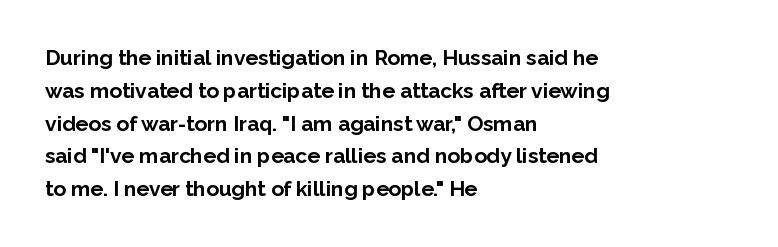
The image shows 21 px bold type, upright; set left-aligned, normal line spacing (1.56x), normal letter spacing, not underlined.
